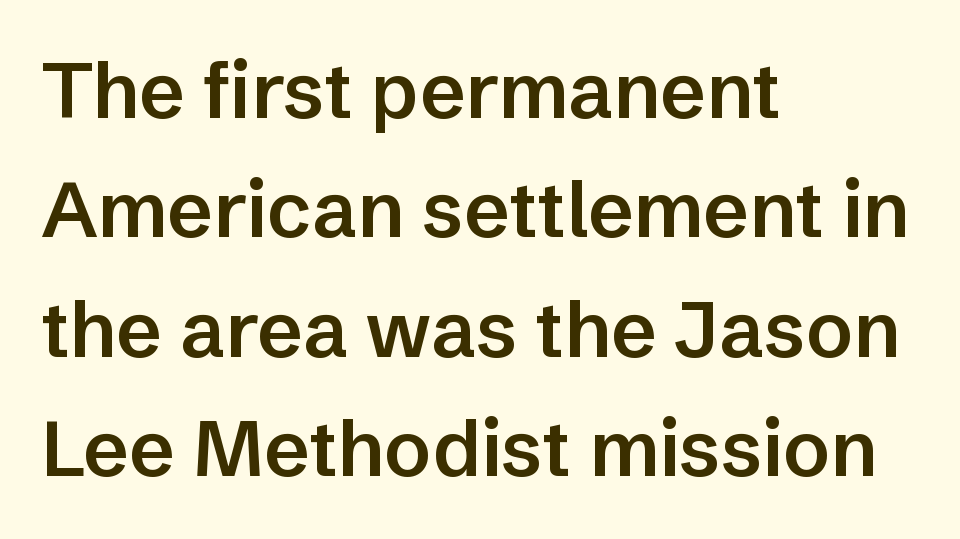
The image shows 78 px semibold sans-serif type, upright; set left-aligned, normal line spacing (1.53x), normal letter spacing, not underlined; low stroke contrast and a medium x-height.
